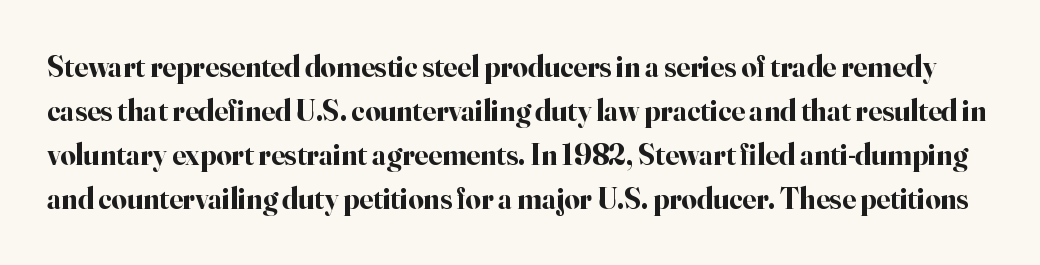
The image shows 30 px bold serif type, upright; set normal line spacing (1.47x), normal letter spacing, not underlined; high stroke contrast and a small x-height.
